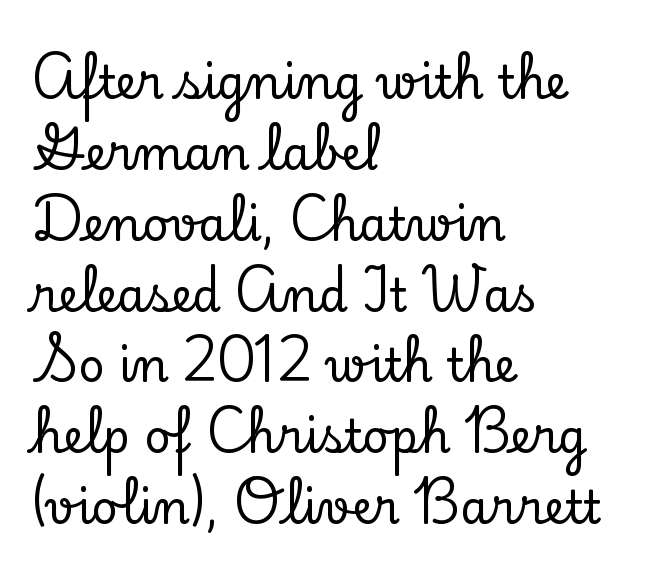
The image shows 46 px serif type, upright; set left-aligned, normal line spacing (1.54x), normal letter spacing, not underlined; low stroke contrast and a small x-height.
